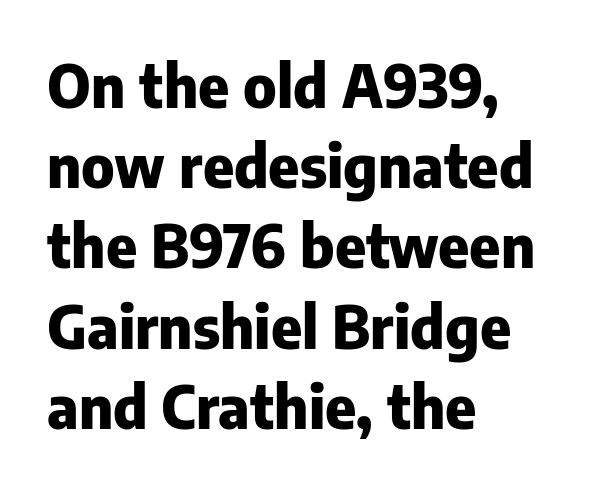
Q: Is the text bold? A: Yes.
Q: Is the text italic (slanted)? A: No, it is upright.
Q: Is the typeface a serif or a sans-serif typeface? A: Sans-serif.
Q: Is the text underlined? A: No.
Q: How is the paragraph aligned? A: Left-aligned.
Q: Is the spacing between letters normal or unusually wide? A: Normal.
Q: Is the spacing between lines tight, normal or loose? A: Normal.
Q: Width (condensed, normal, or wide)? A: Normal.
Q: Stroke contrast? A: Low.
Q: x-height? A: Medium.
Q: Monospaced? A: No.
